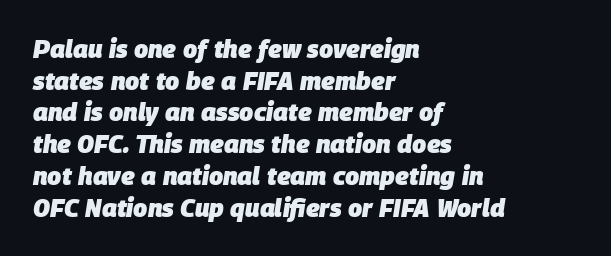
{"italic": "yes", "lean": "right", "slant_degrees": 9, "bold": "yes", "underline": "no", "align": "left", "line_spacing": "normal", "line_spacing_ratio": 1.27, "letter_spacing": "normal", "letter_spacing_em": 0.0, "glyph_px": 25}
